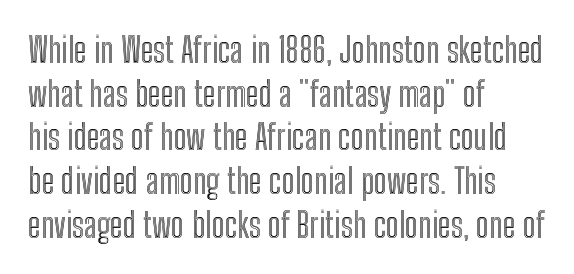
The image shows 35 px condensed type, upright; set left-aligned, normal line spacing (1.25x), normal letter spacing, not underlined; a medium x-height.
